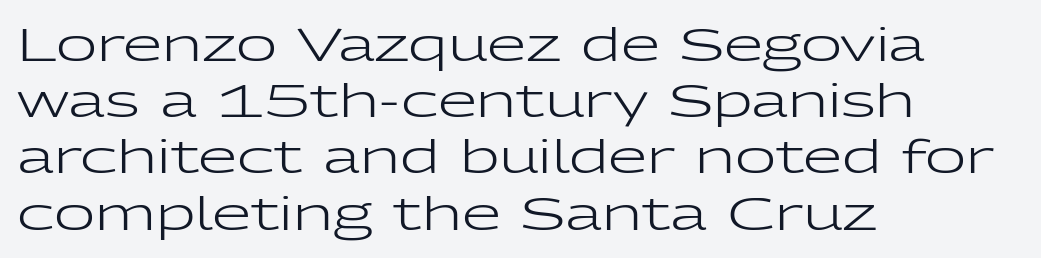
Heaviness? Minimal to ordinary, like unemphasized prose. Style check: upright. Underlining? Definitely not there. Horizontally, the lines are justified to the leading edge only.
